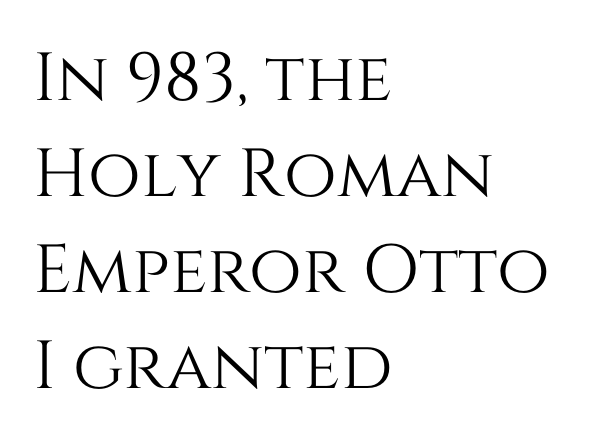
Vertically, the passage feels balanced, rows spaced as you'd expect. Notice how the stems are strictly vertical — no italics here. Compared with a centered layout, this one pins lines to the left instead. This sample has the flowing, uneven cadence of proportional lettering. The zone under the glyphs is completely vacant.
